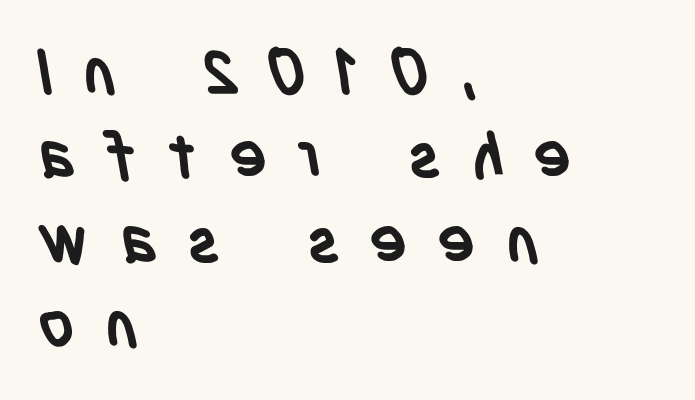
{"serif": "no", "bold": "yes", "weight": "semibold", "width": "condensed", "stroke_contrast": "low", "x_height": "large", "monospaced": "no", "underline": "no", "align": "left", "line_spacing": "normal", "line_spacing_ratio": 1.34, "letter_spacing": "wide", "letter_spacing_em": 0.47, "glyph_px": 63}
